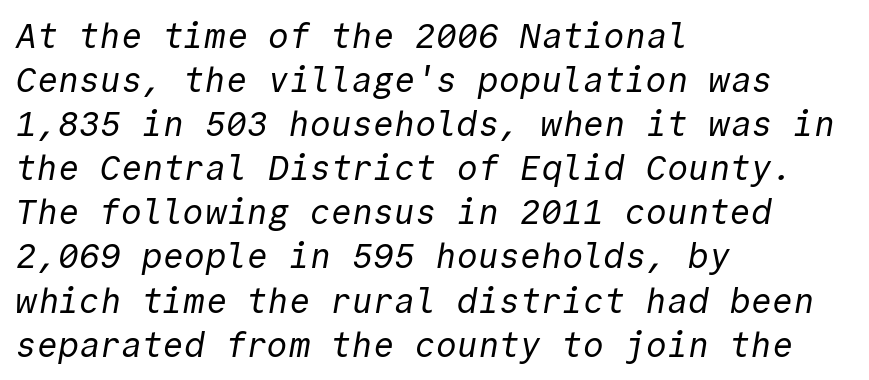
{"serif": "no", "bold": "no", "weight": "regular", "width": "normal", "x_height": "medium", "monospaced": "yes", "underline": "no", "align": "left", "line_spacing": "normal", "line_spacing_ratio": 1.26, "letter_spacing": "normal", "letter_spacing_em": 0.0, "glyph_px": 35}
